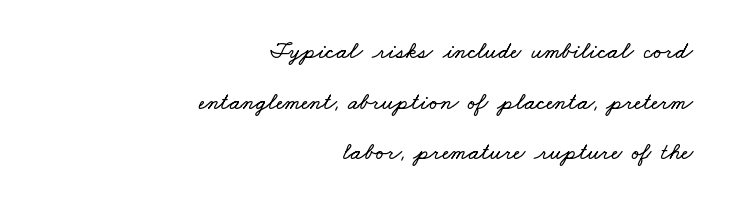
Q: Is the text underlined? A: No.
Q: How is the paragraph aligned? A: Right-aligned.
Q: Is the spacing between letters normal or unusually wide? A: Normal.
Q: Is the spacing between lines tight, normal or loose? A: Loose.
